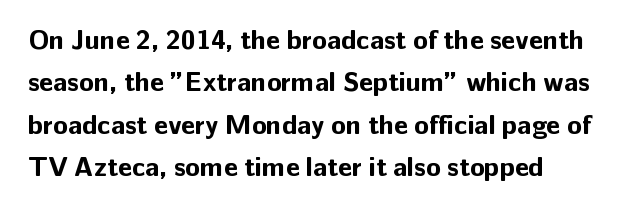
The axis of the letterforms is exactly vertical. The passage is arranged the way most books set body copy — flush left. Beneath every word, the page is bare. Summary of weight: heavy, a full bold. In terms of leading, this rendering sits right in the middle.
